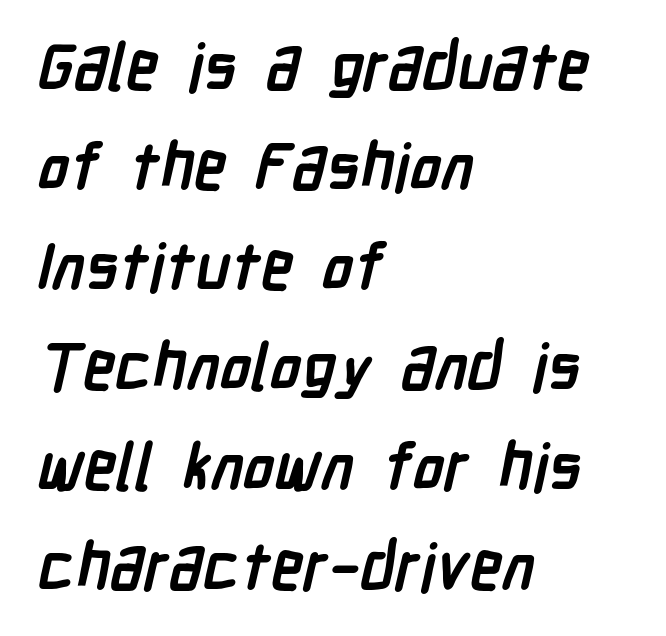
The image shows 65 px semibold, condensed sans-serif type; set left-aligned, normal line spacing (1.54x), normal letter spacing, not underlined; low stroke contrast and a medium x-height.
